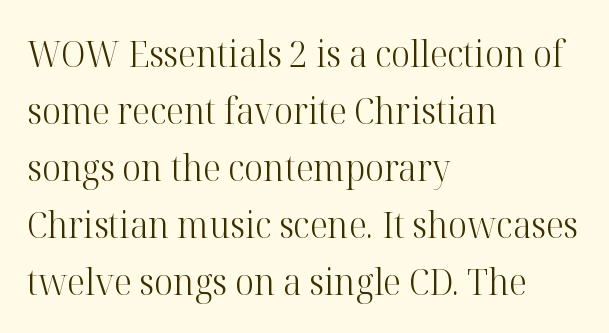
{"serif": "yes", "italic": "no", "bold": "no", "weight": "light", "width": "normal", "stroke_contrast": "high", "x_height": "medium", "monospaced": "no", "underline": "no", "align": "left", "line_spacing": "normal", "line_spacing_ratio": 1.54, "letter_spacing": "normal", "letter_spacing_em": 0.0, "glyph_px": 37}
